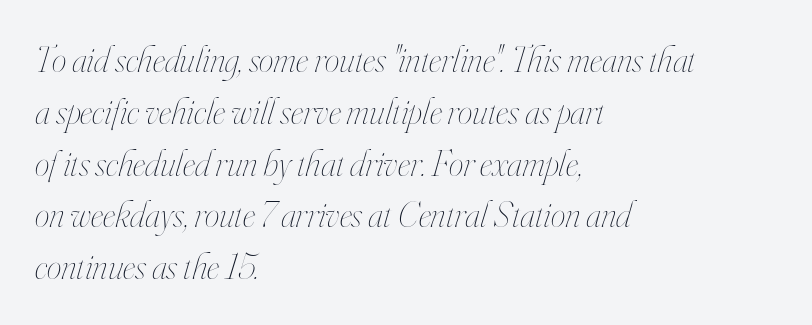
The image shows 37 px thin, condensed type, italic (leaning right); set left-aligned, normal line spacing (1.4x), normal letter spacing, not underlined; high stroke contrast and a small x-height.
